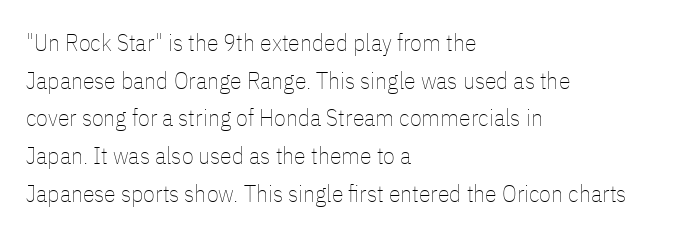
Q: Is the text bold? A: No.
Q: Is the text italic (slanted)? A: No, it is upright.
Q: Is the text underlined? A: No.
Q: How is the paragraph aligned? A: Left-aligned.
Q: Is the spacing between letters normal or unusually wide? A: Normal.
Q: Is the spacing between lines tight, normal or loose? A: Normal.
